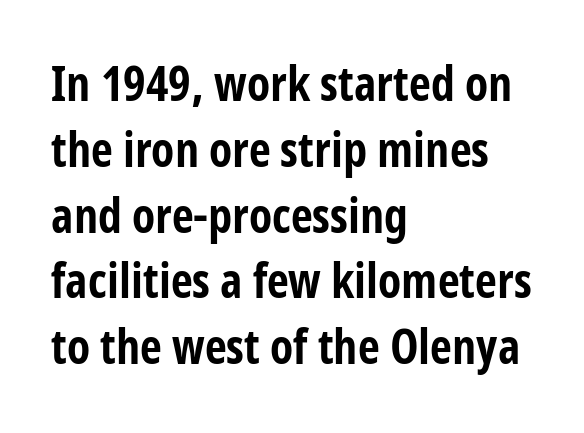
The image shows 48 px bold, condensed sans-serif type, upright; set left-aligned, normal line spacing (1.37x), normal letter spacing, not underlined; low stroke contrast and a medium x-height.
